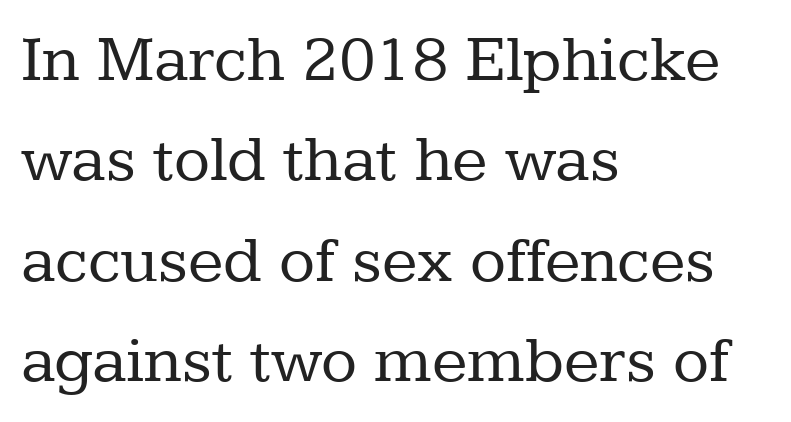
The words here are not underlined. The typography opts for an upright posture over an oblique one. Regarding serifs, this sample has them. The compositor pushed each line to the left boundary.
